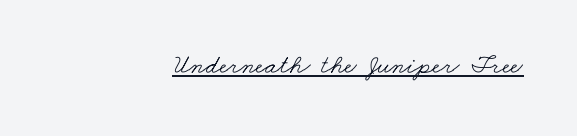
The image shows 27 px text type; set right-aligned, normal letter spacing, underlined.
